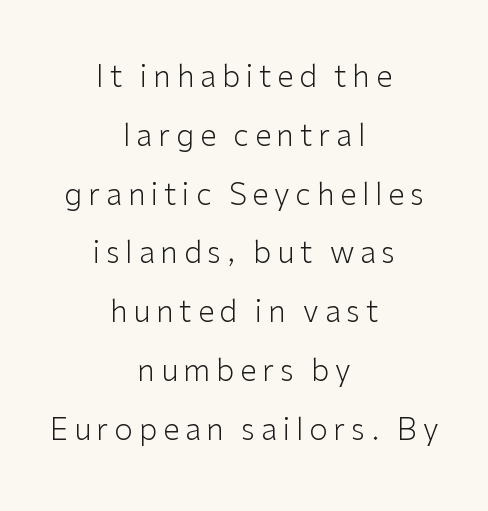
The image shows 30 px light sans-serif type, upright; set centered, loose line spacing (1.96x), not underlined; low stroke contrast and a medium x-height.
